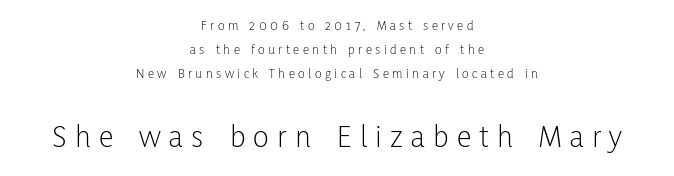
If you folded the block vertically in half, each line would mirror itself in length. A typesetter would label this face a sans. Think of a printed novel: that variable character pitch is what you see here. Any mark beneath the type? The region is blank. The axis of the letterforms is exactly vertical.
